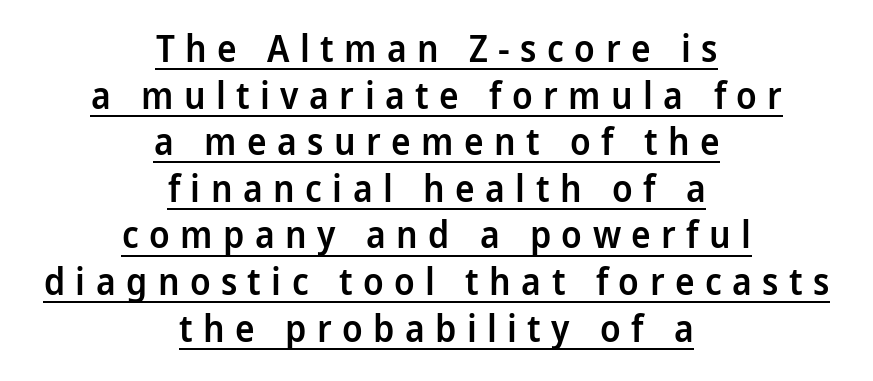
The words here are underlined. In terms of posture, this sample is upright. The typesetting leans somewhat heavy: a semibold. A sans-serif font was chosen for this passage. The rendering positions every line midway between the sides. The rendering uses natural spacing where letterforms have individual widths.
